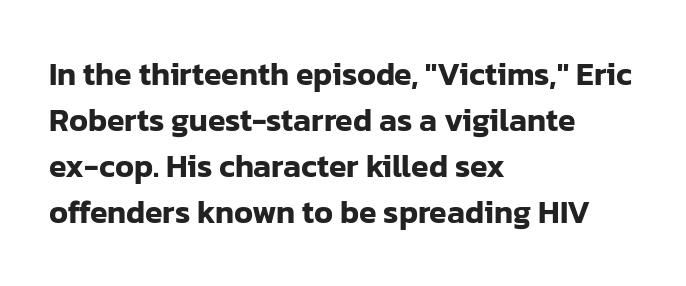
The image shows 32 px sans-serif type, upright; set left-aligned, normal line spacing (1.44x), normal letter spacing, not underlined; low stroke contrast and a medium x-height.
